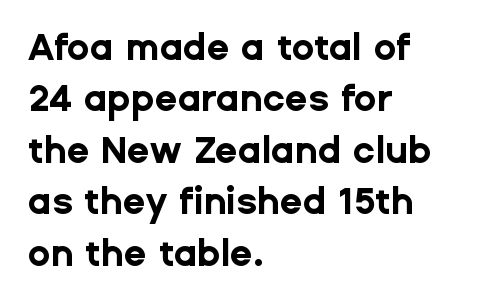
{"serif": "no", "italic": "no", "bold": "yes", "weight": "bold", "width": "normal", "stroke_contrast": "low", "x_height": "medium", "monospaced": "no", "underline": "no", "align": "left", "line_spacing": "normal", "line_spacing_ratio": 1.39, "letter_spacing": "normal", "letter_spacing_em": 0.0, "glyph_px": 37}
